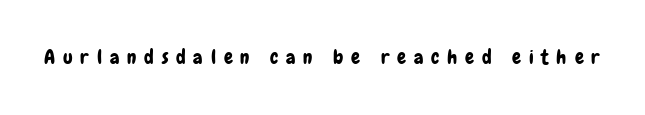
The space beneath each line is pristine and unruled. The passage shown has open, widely tracked lettering throughout. Quick note: not italic, upright.
